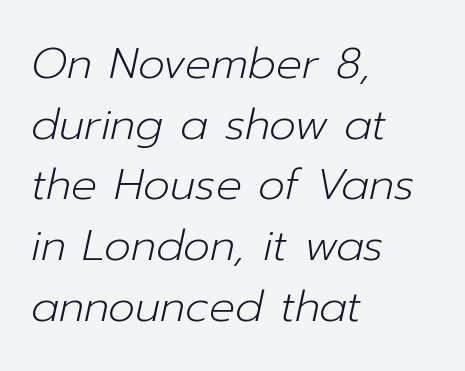
Q: Is the text bold? A: No.
Q: Is the text italic (slanted)? A: Yes, it leans right by about 12 degrees.
Q: Is the text underlined? A: No.
Q: How is the paragraph aligned? A: Left-aligned.
Q: Is the spacing between letters normal or unusually wide? A: Normal.
Q: Is the spacing between lines tight, normal or loose? A: Normal.
Q: Width (condensed, normal, or wide)? A: Normal.
Q: Stroke contrast? A: Low.
Q: x-height? A: Medium.
Q: Monospaced? A: No.
